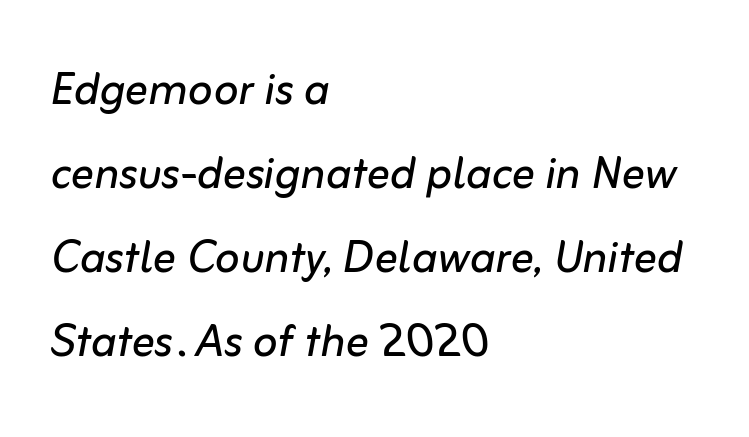
The image shows 58 px regular-weight type, italic (leaning right); set left-aligned, normal line spacing (1.45x), normal letter spacing, not underlined; low stroke contrast and a medium x-height.
